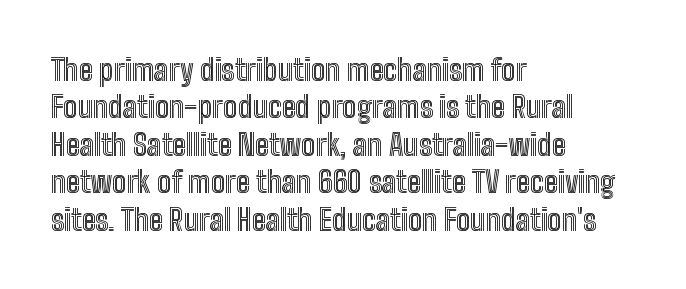
The image shows 30 px condensed type, upright; set left-aligned, normal line spacing (1.25x), normal letter spacing, not underlined; a medium x-height.
